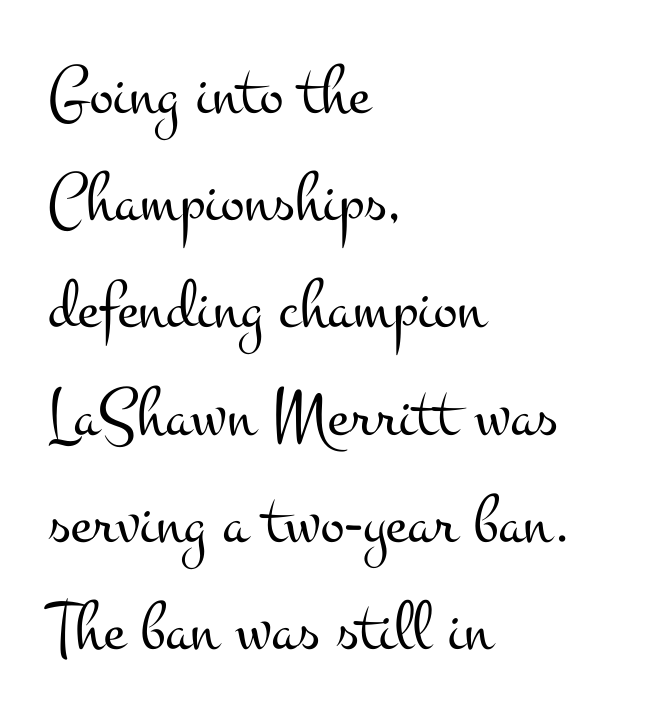
{"bold": "no", "weight": "light", "width": "wide", "stroke_contrast": "medium", "x_height": "small", "monospaced": "no", "underline": "no", "align": "left", "line_spacing": "normal", "line_spacing_ratio": 1.51, "letter_spacing": "normal", "letter_spacing_em": 0.0, "glyph_px": 71}
